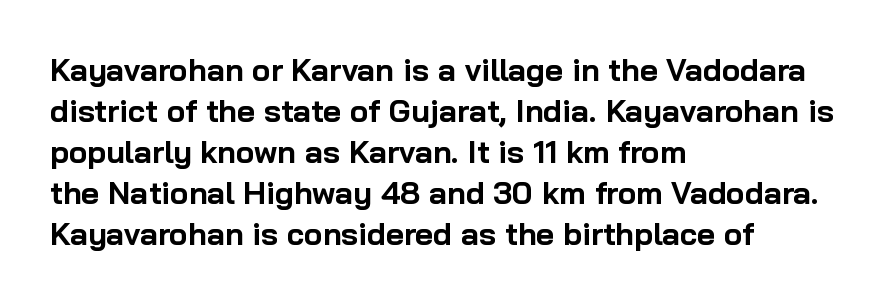
Q: Is the text bold? A: Yes.
Q: Is the text italic (slanted)? A: No, it is upright.
Q: Is the typeface a serif or a sans-serif typeface? A: Sans-serif.
Q: Is the text underlined? A: No.
Q: How is the paragraph aligned? A: Left-aligned.
Q: Is the spacing between letters normal or unusually wide? A: Normal.
Q: Is the spacing between lines tight, normal or loose? A: Normal.
Q: Width (condensed, normal, or wide)? A: Normal.
Q: Stroke contrast? A: Low.
Q: x-height? A: Medium.
Q: Monospaced? A: No.
